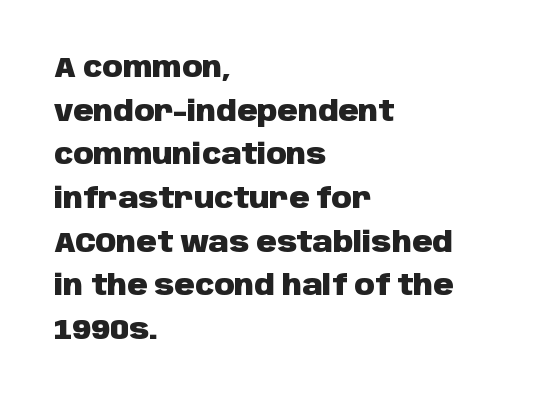
The image shows 28 px heavy sans-serif type, upright; set left-aligned, normal line spacing (1.56x), normal letter spacing, not underlined; low stroke contrast and a large x-height.
